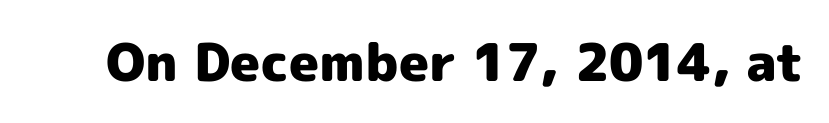
The image shows 52 px heavy sans-serif type, upright; set normal letter spacing, not underlined; a medium x-height.
